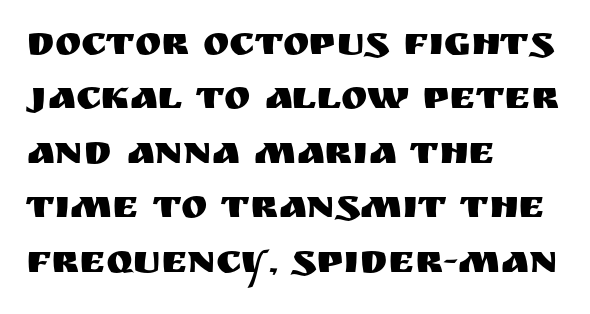
The image shows 40 px sans-serif type, upright; set left-aligned, normal line spacing (1.36x), normal letter spacing, not underlined; medium stroke contrast and a large x-height.
